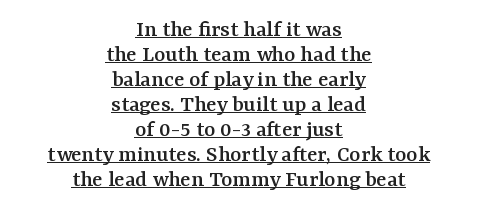
The image shows 24 px text type, upright; set centered, tight line spacing (1.04x), normal letter spacing, underlined.
